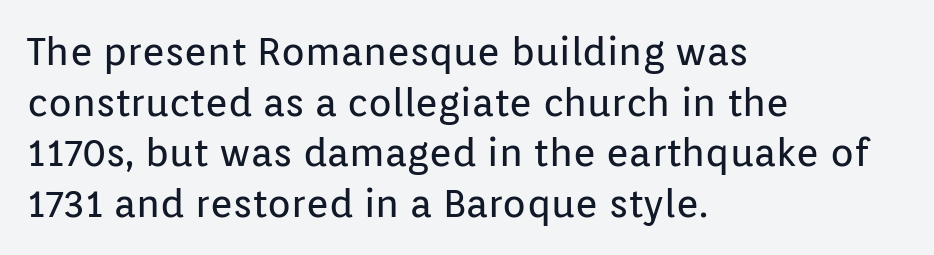
Q: Is the text bold? A: No.
Q: Is the text italic (slanted)? A: No, it is upright.
Q: Is the typeface a serif or a sans-serif typeface? A: Sans-serif.
Q: Is the text underlined? A: No.
Q: How is the paragraph aligned? A: Left-aligned.
Q: Is the spacing between letters normal or unusually wide? A: Normal.
Q: Is the spacing between lines tight, normal or loose? A: Normal.
Q: Width (condensed, normal, or wide)? A: Normal.
Q: Stroke contrast? A: Low.
Q: x-height? A: Medium.
Q: Monospaced? A: No.
